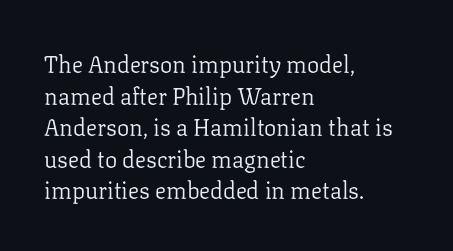
{"italic": "no", "bold": "no", "underline": "no", "align": "left", "line_spacing": "normal", "line_spacing_ratio": 1.37, "letter_spacing": "normal", "letter_spacing_em": 0.0, "glyph_px": 23}
